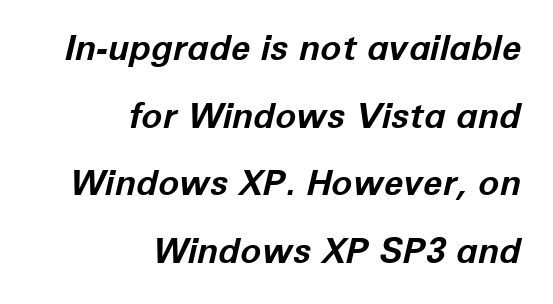
{"italic": "yes", "lean": "right", "slant_degrees": 12, "bold": "yes", "weight": "bold", "width": "normal", "stroke_contrast": "low", "x_height": "medium", "monospaced": "no", "underline": "no", "align": "right", "line_spacing": "loose", "line_spacing_ratio": 1.93, "letter_spacing": "normal", "letter_spacing_em": 0.0, "glyph_px": 35}
